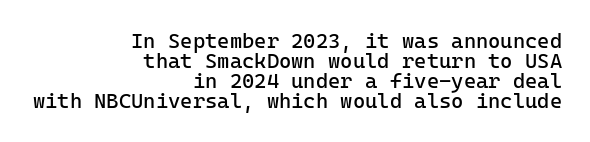
Q: Is the text bold? A: No.
Q: Is the text italic (slanted)? A: No, it is upright.
Q: Is the text underlined? A: No.
Q: How is the paragraph aligned? A: Right-aligned.
Q: Is the spacing between letters normal or unusually wide? A: Normal.
Q: Is the spacing between lines tight, normal or loose? A: Tight.
